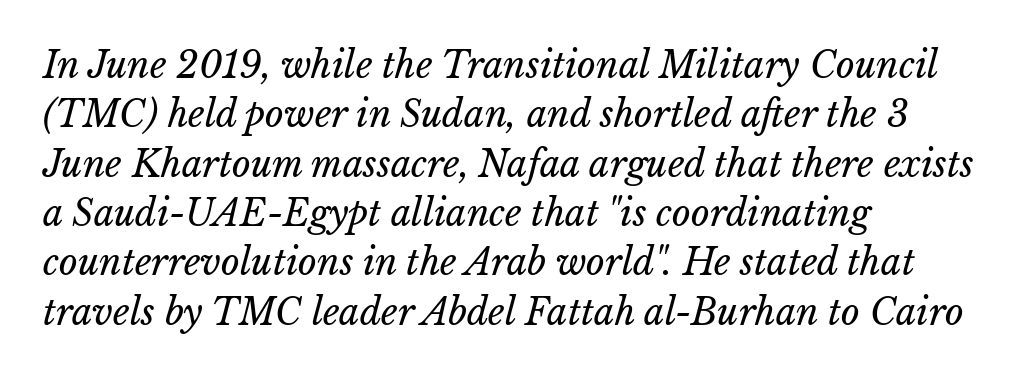
Q: Is the text bold? A: No.
Q: Is the text underlined? A: No.
Q: How is the paragraph aligned? A: Left-aligned.
Q: Is the spacing between letters normal or unusually wide? A: Normal.
Q: Is the spacing between lines tight, normal or loose? A: Normal.
Q: Width (condensed, normal, or wide)? A: Normal.
Q: Stroke contrast? A: Low.
Q: x-height? A: Medium.
Q: Monospaced? A: No.
